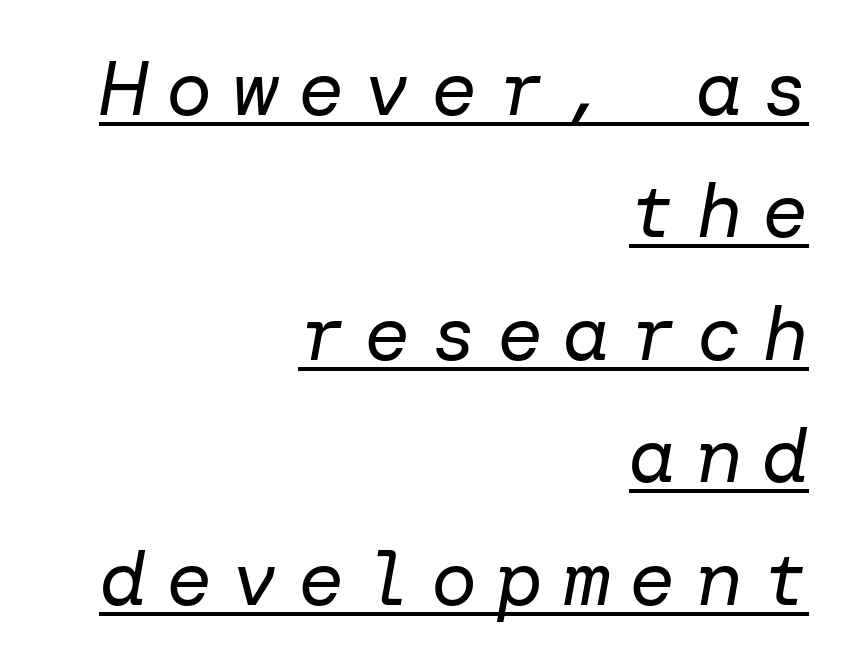
{"italic": "yes", "lean": "right", "slant_degrees": 10, "bold": "no", "weight": "regular", "width": "normal", "stroke_contrast": "low", "x_height": "medium", "underline": "yes", "align": "right", "line_spacing": "normal", "line_spacing_ratio": 1.59, "letter_spacing": "wide", "letter_spacing_em": 0.26, "glyph_px": 77}
